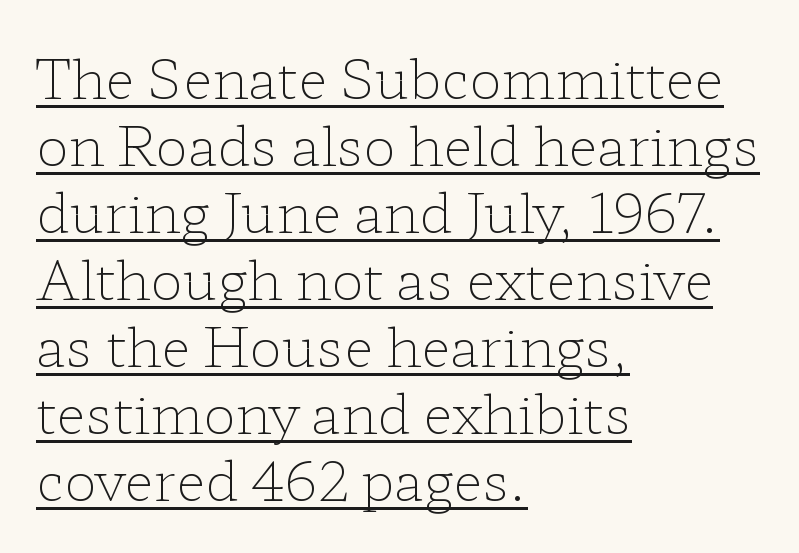
Ink coverage per letter is moderate at most. This sample has the flowing, uneven cadence of proportional lettering. The rag falls on the right side of this text block. The rendered words wear a rule along their underside. The axis of the letterforms is exactly vertical. What kind of face is this? One with serifs.
